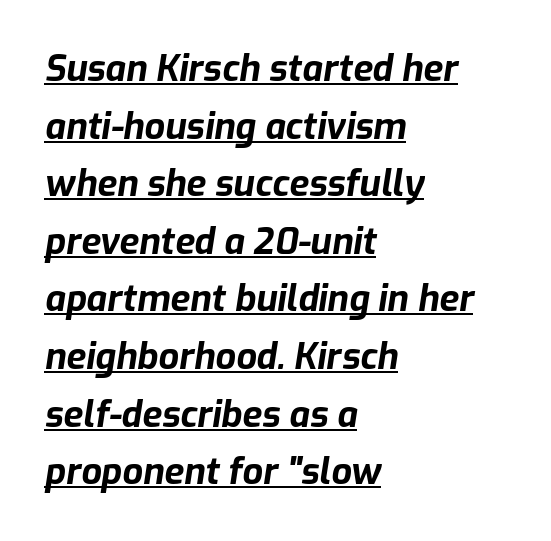
{"italic": "yes", "lean": "right", "slant_degrees": 9, "bold": "yes", "weight": "bold", "width": "normal", "stroke_contrast": "low", "x_height": "medium", "monospaced": "no", "underline": "yes", "align": "left", "line_spacing": "normal", "line_spacing_ratio": 1.6, "letter_spacing": "normal", "letter_spacing_em": 0.0, "glyph_px": 36}
